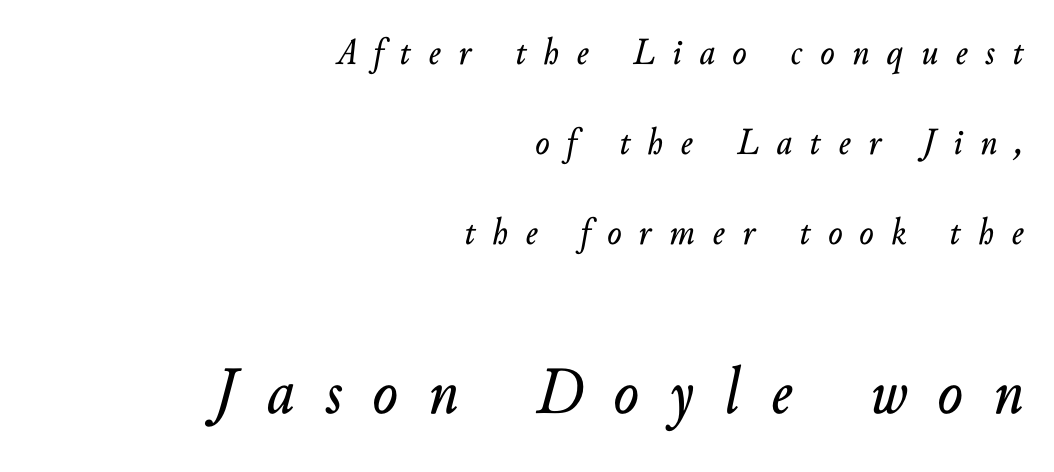
Q: Is the text italic (slanted)? A: Yes, it leans right by about 10 degrees.
Q: Is the text underlined? A: No.
Q: How is the paragraph aligned? A: Right-aligned.
Q: Is the spacing between letters normal or unusually wide? A: Unusually wide.
Q: Is the spacing between lines tight, normal or loose? A: Loose.
Q: Which block of text is set in a larger size, the first (top) or the second (bottom)? A: The second (bottom) one.
Q: Width (condensed, normal, or wide)? A: Normal.
Q: Stroke contrast? A: Low.
Q: x-height? A: Small.
Q: Monospaced? A: No.
